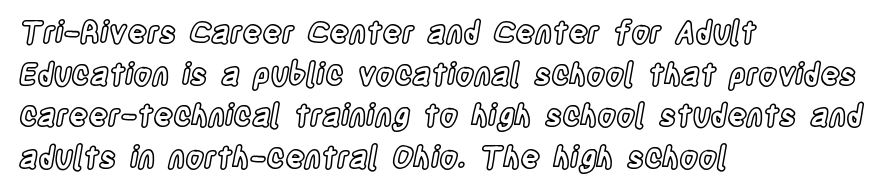
{"width": "condensed", "x_height": "large", "monospaced": "no", "underline": "no", "align": "left", "line_spacing": "normal", "line_spacing_ratio": 1.39, "letter_spacing": "normal", "letter_spacing_em": 0.0, "glyph_px": 30}
